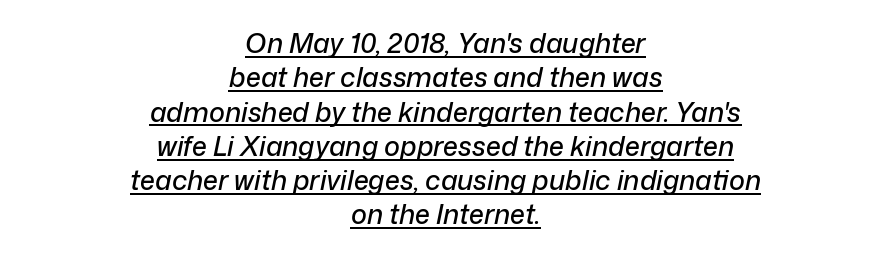
{"italic": "yes", "lean": "right", "slant_degrees": 12, "underline": "yes", "align": "center", "line_spacing": "normal", "line_spacing_ratio": 1.27, "letter_spacing": "normal", "letter_spacing_em": 0.0, "glyph_px": 27}
